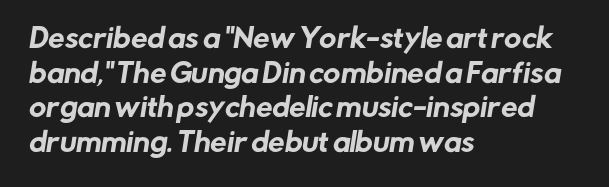
Q: Is the text underlined? A: No.
Q: How is the paragraph aligned? A: Left-aligned.
Q: Is the spacing between letters normal or unusually wide? A: Normal.
Q: Is the spacing between lines tight, normal or loose? A: Normal.
